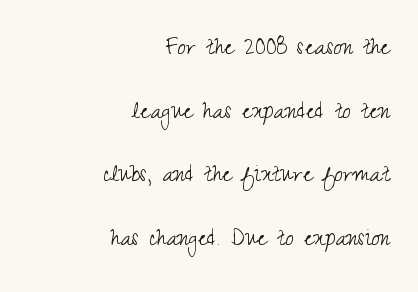
Q: Is the text bold? A: No.
Q: Is the text italic (slanted)? A: No, it is upright.
Q: Is the typeface a serif or a sans-serif typeface? A: Sans-serif.
Q: Is the text underlined? A: No.
Q: How is the paragraph aligned? A: Right-aligned.
Q: Is the spacing between letters normal or unusually wide? A: Normal.
Q: Is the spacing between lines tight, normal or loose? A: Loose.
Q: Width (condensed, normal, or wide)? A: Condensed.
Q: Stroke contrast? A: Medium.
Q: x-height? A: Small.
Q: Monospaced? A: No.
